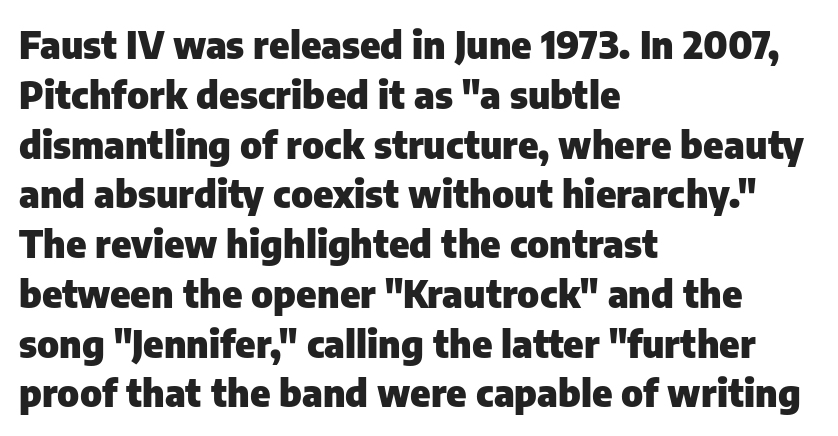
The setting favours the left margin, as ordinary paragraphs usually do. A clean baseline with only descenders dipping below it. Designer's note — italics off, roman on. Nothing unusual about the tracking: characters are spaced as the font intends. A typesetter would call this proportional, since set widths differ per character.
